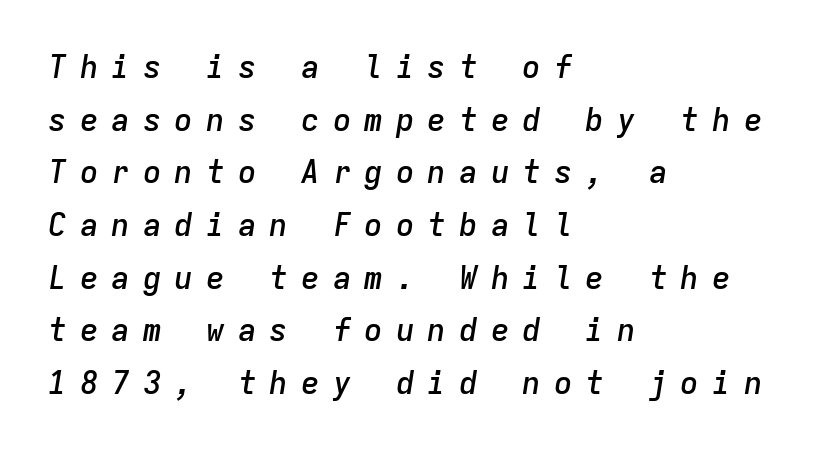
Q: Is the text bold? A: Semi-bold.
Q: Is the text italic (slanted)? A: Yes, it leans right by about 9 degrees.
Q: Is the text underlined? A: No.
Q: How is the paragraph aligned? A: Left-aligned.
Q: Is the spacing between letters normal or unusually wide? A: Unusually wide.
Q: Is the spacing between lines tight, normal or loose? A: Normal.
Q: Width (condensed, normal, or wide)? A: Normal.
Q: Stroke contrast? A: Low.
Q: x-height? A: Medium.
Q: Monospaced? A: Yes.
